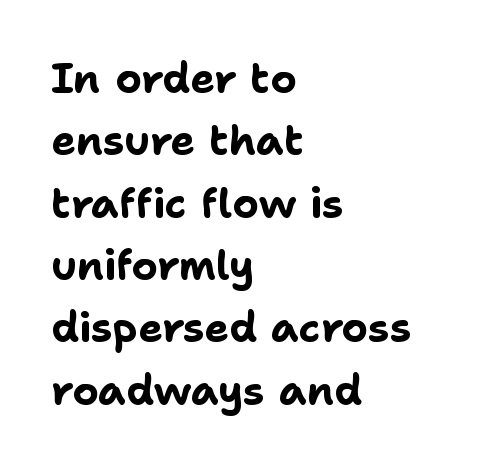
Character widths vary here, with narrow letters taking less room than wide ones. You could call the tracking neutral — neither tight nor loose. Grotesque or geometric, the face here clearly has no serifs. The space between consecutive lines is moderate. Chunky letters — that's bold for sure. The strip under each line holds only bare page.
